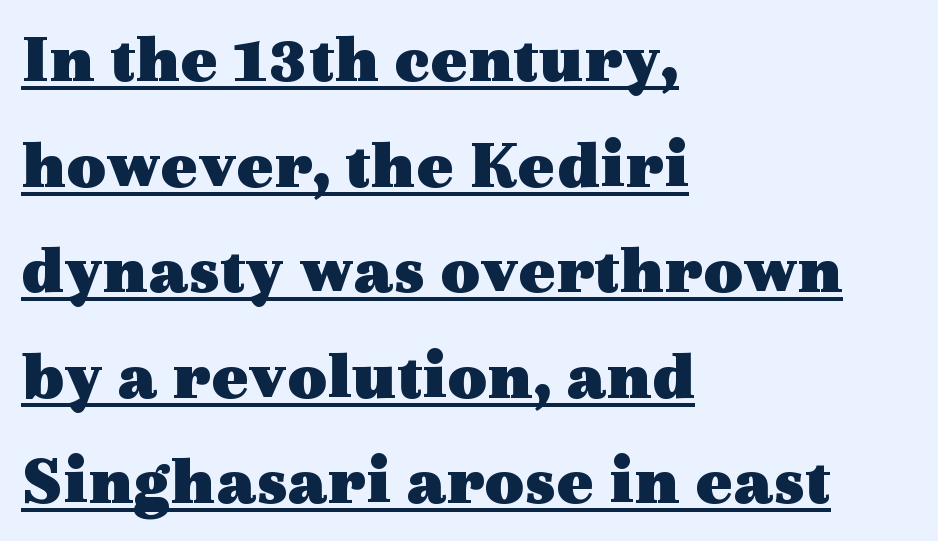
The image shows 69 px heavy, wide serif type, upright; set left-aligned, normal line spacing (1.53x), normal letter spacing, underlined; a medium x-height.
